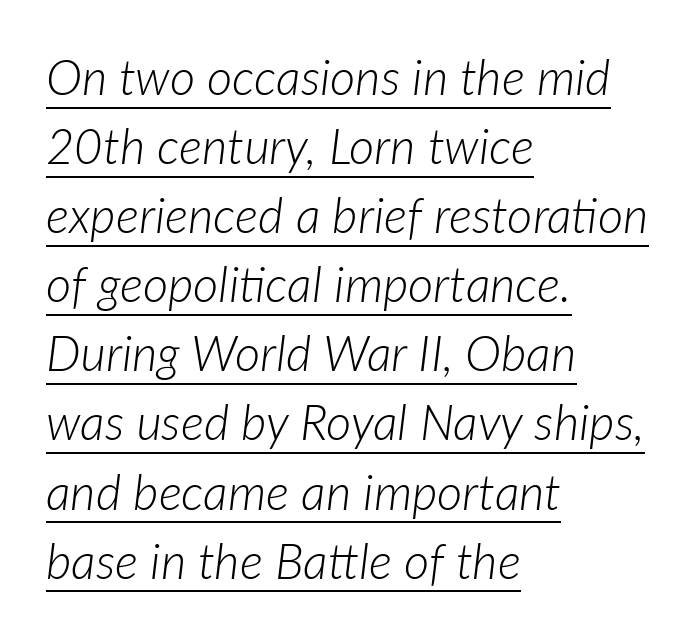
{"italic": "yes", "lean": "right", "slant_degrees": 7, "bold": "no", "weight": "light", "width": "normal", "stroke_contrast": "low", "x_height": "medium", "monospaced": "no", "underline": "yes", "align": "left", "line_spacing": "normal", "line_spacing_ratio": 1.41, "letter_spacing": "normal", "letter_spacing_em": 0.0, "glyph_px": 49}
